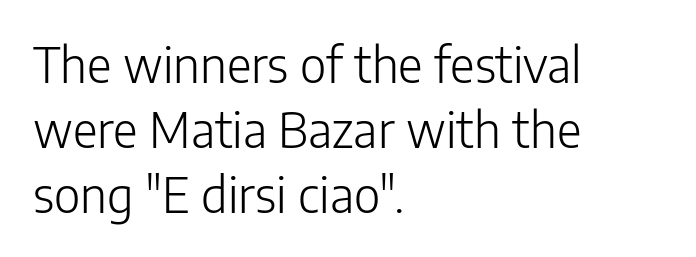
The image shows 48 px light sans-serif type, upright; set left-aligned, normal line spacing (1.35x), normal letter spacing, not underlined; low stroke contrast and a medium x-height.
